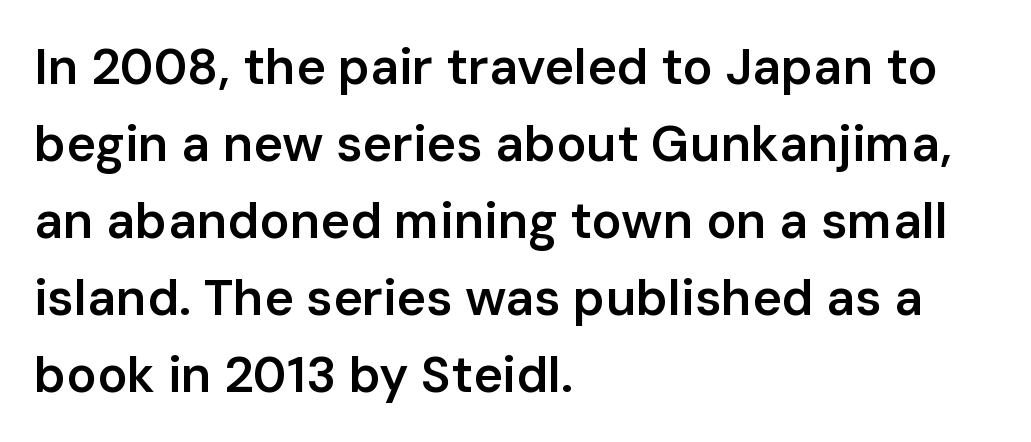
Short and long lines alike share a common starting point at left. The letters stand upright; this is a roman face. The characters display no serif detailing; their extremities are plain. The rows are spaced the way most documents space them.
